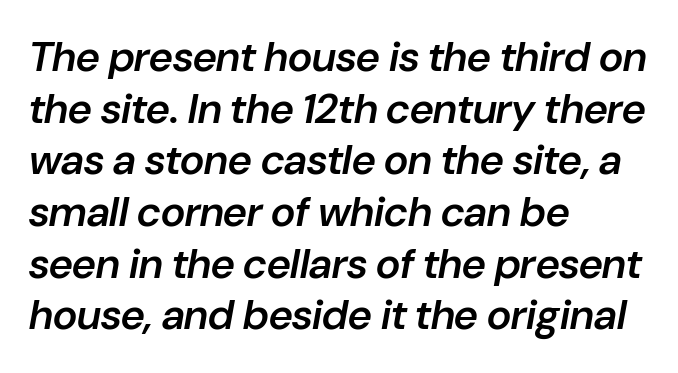
Q: Is the text bold? A: Semi-bold.
Q: Is the text italic (slanted)? A: Yes, it leans right by about 10 degrees.
Q: Is the text underlined? A: No.
Q: How is the paragraph aligned? A: Left-aligned.
Q: Is the spacing between letters normal or unusually wide? A: Normal.
Q: Width (condensed, normal, or wide)? A: Normal.
Q: Stroke contrast? A: Low.
Q: x-height? A: Medium.
Q: Monospaced? A: No.
